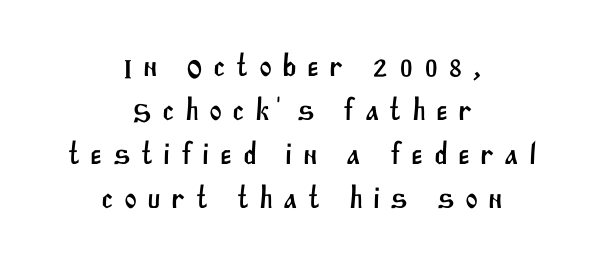
The image shows 31 px sans-serif type; set centered, normal line spacing (1.42x), unusually wide letter spacing (+0.33 em), not underlined; medium stroke contrast and a large x-height.
